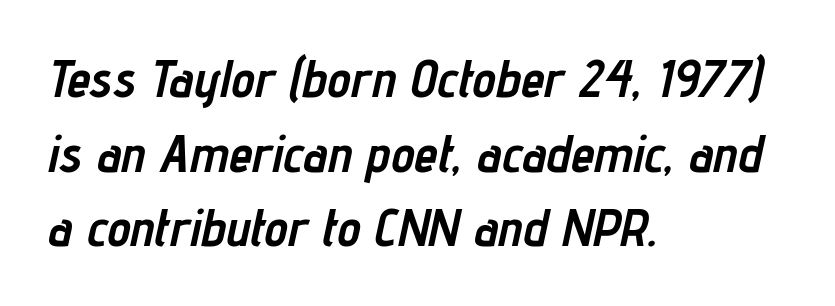
{"italic": "yes", "lean": "right", "slant_degrees": 12, "bold": "yes", "weight": "semibold", "width": "condensed", "stroke_contrast": "low", "x_height": "medium", "monospaced": "no", "underline": "no", "align": "left", "line_spacing": "normal", "line_spacing_ratio": 1.41, "letter_spacing": "normal", "letter_spacing_em": 0.0, "glyph_px": 53}
